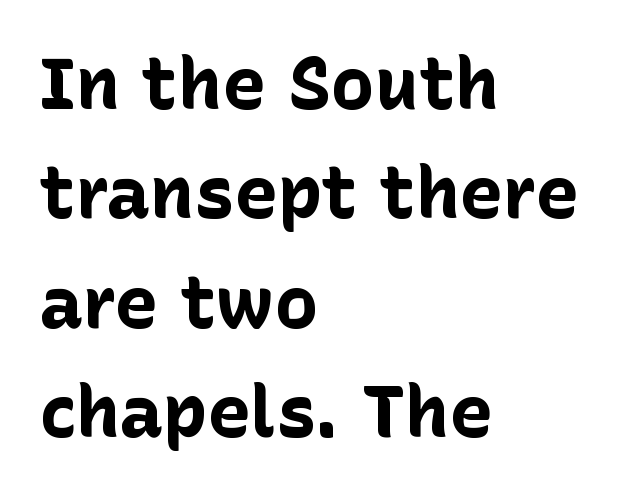
The image shows 73 px bold sans-serif type, upright; set left-aligned, normal line spacing (1.5x), normal letter spacing, not underlined; low stroke contrast and a medium x-height.
